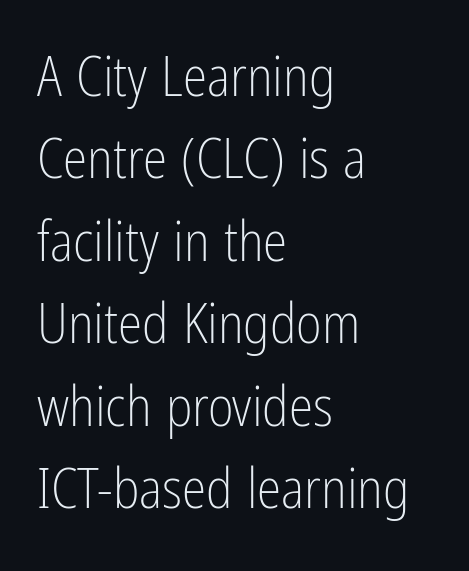
Think standard paragraph weight, or any step lighter than that. The font's upright variant was chosen for this text. Default kerning and tracking; the words read as compact shapes. One glance says typical: line gaps are just what's usual. Grotesque or geometric, the face here clearly has no serifs.
